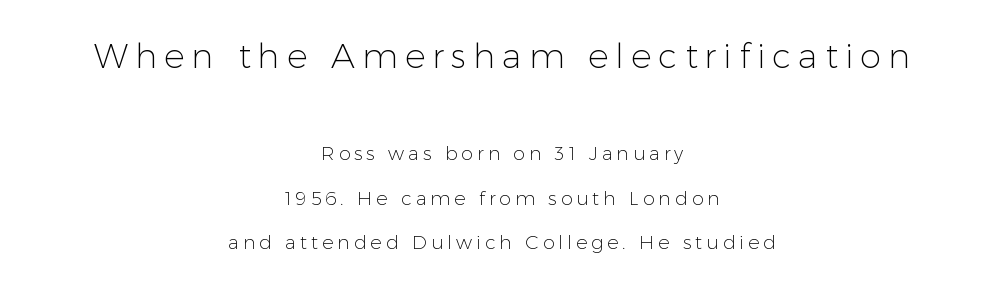
{"serif": "no", "italic": "no", "bold": "no", "weight": "light", "width": "normal", "stroke_contrast": "low", "x_height": "medium", "monospaced": "no", "underline": "no", "align": "center", "line_spacing": "loose", "line_spacing_ratio": 2.33, "letter_spacing": "wide", "letter_spacing_em": 0.21, "larger_block": "first", "size_ratio": 1.79, "glyph_px": 34}
